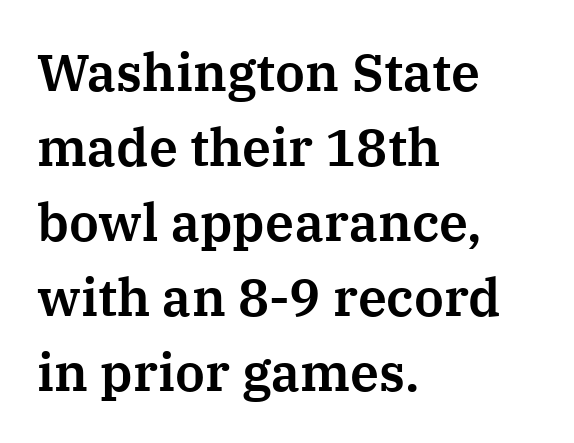
{"serif": "yes", "italic": "no", "width": "normal", "stroke_contrast": "medium", "x_height": "medium", "monospaced": "no", "underline": "no", "align": "left", "line_spacing": "normal", "line_spacing_ratio": 1.44, "letter_spacing": "normal", "letter_spacing_em": 0.0, "glyph_px": 52}
